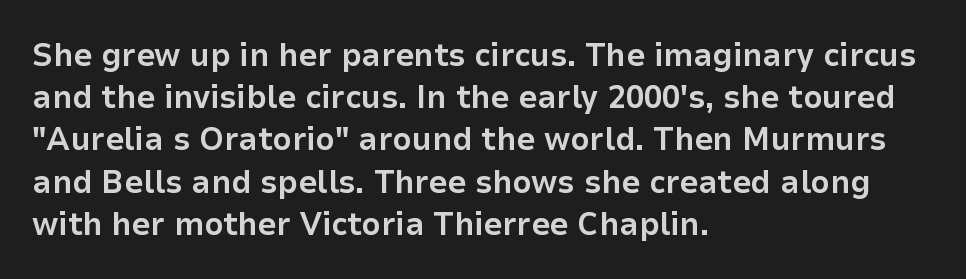
The image shows 33 px bold sans-serif type, upright; set left-aligned, normal line spacing (1.28x), normal letter spacing, not underlined; low stroke contrast and a medium x-height.
